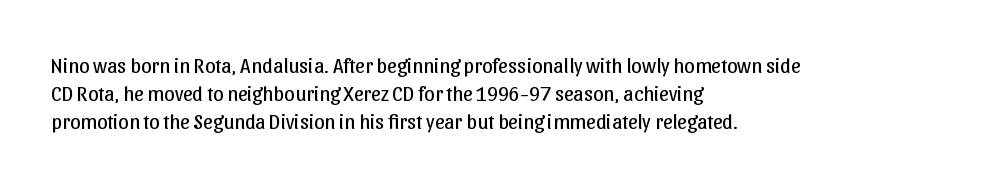
The paragraph has a hard left edge and a soft right edge. Rows of type keep a routine distance in the vertical direction. The letters sit at their default tracking, neither squeezed nor spread. Posture: vertical.
